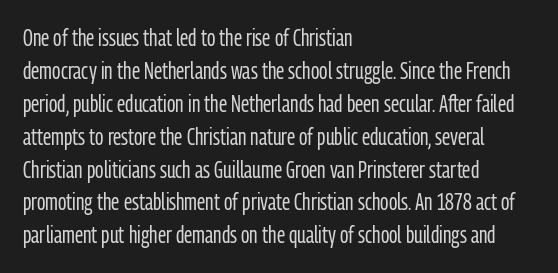
The image shows 23 px text type, upright; set left-aligned, normal line spacing (1.43x), normal letter spacing, not underlined.
